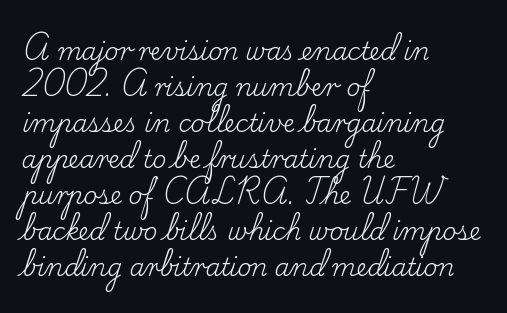
The image shows 24 px text type; set left-aligned, normal line spacing (1.5x), normal letter spacing, not underlined.
